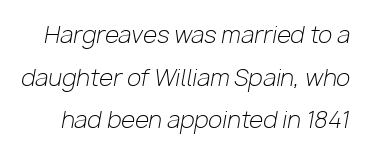
Q: Is the text bold? A: No.
Q: Is the text italic (slanted)? A: Yes, it leans right by about 10 degrees.
Q: Is the text underlined? A: No.
Q: Is the spacing between letters normal or unusually wide? A: Normal.
